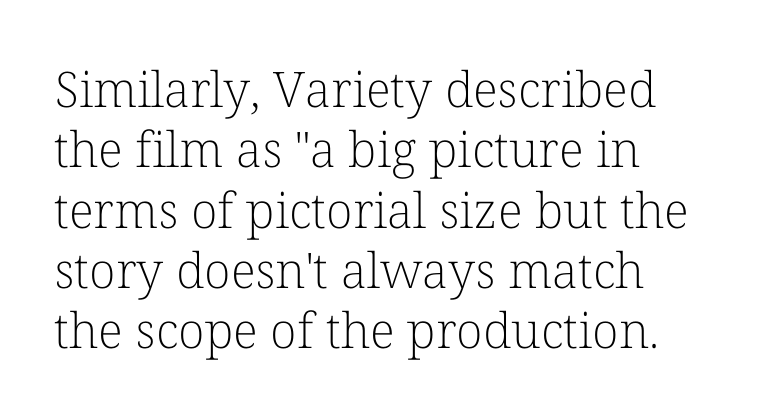
Q: Is the text bold? A: No.
Q: Is the text italic (slanted)? A: No, it is upright.
Q: Is the typeface a serif or a sans-serif typeface? A: Serif.
Q: Is the text underlined? A: No.
Q: How is the paragraph aligned? A: Left-aligned.
Q: Is the spacing between letters normal or unusually wide? A: Normal.
Q: Width (condensed, normal, or wide)? A: Normal.
Q: Stroke contrast? A: Low.
Q: x-height? A: Medium.
Q: Monospaced? A: No.
